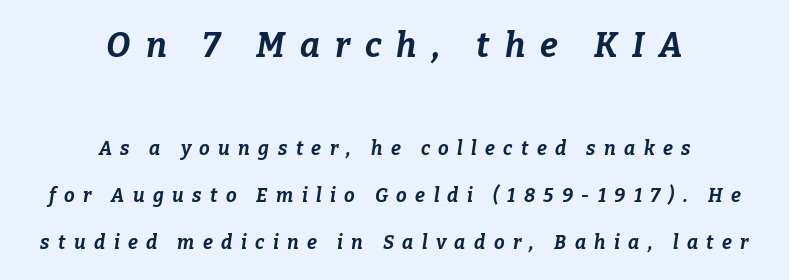
You could only call the tracking loose — the letters float apart. The more generous point size was reserved for the upper chunk. Just letters on the line, the space beneath them empty. Is there much room between lines? Yes — plenty of vertical air separates them.
